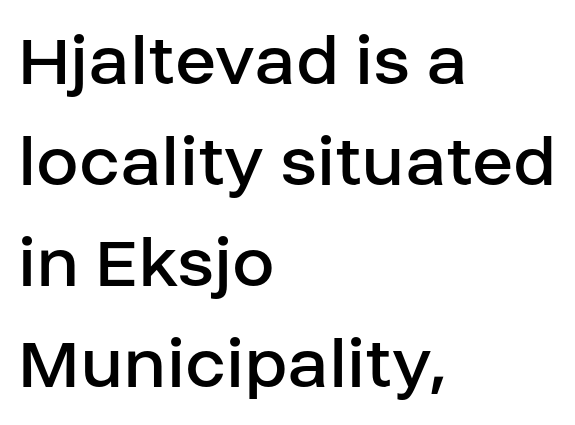
The image shows 77 px regular-weight sans-serif type, upright; set left-aligned, normal line spacing (1.31x), normal letter spacing, not underlined; low stroke contrast and a large x-height.
